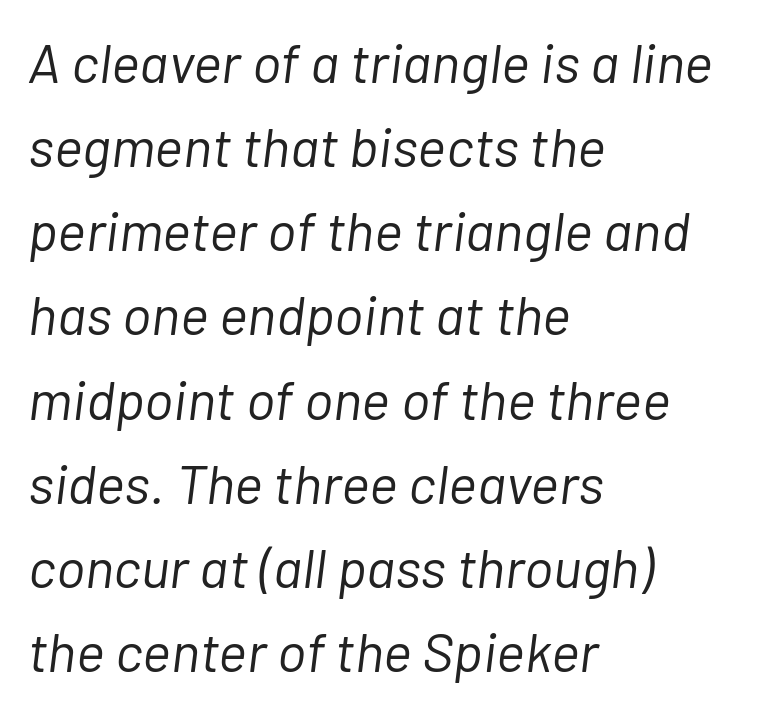
Is the type slanted? Yes — the strokes lean at a clear angle. Line starts are locked; line ends wander. Think of a printed novel: that variable character pitch is what you see here. Clear beneath every line of the passage. No extra ink here — the face is not bold. What stands out about the letter spacing? Nothing — it is the standard amount.
